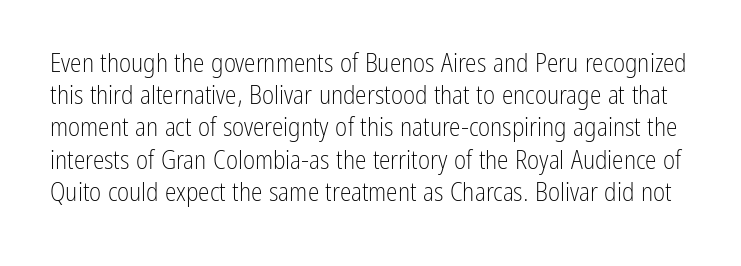
The image shows 26 px text type, upright; set line spacing 1.24x, normal letter spacing, not underlined.
